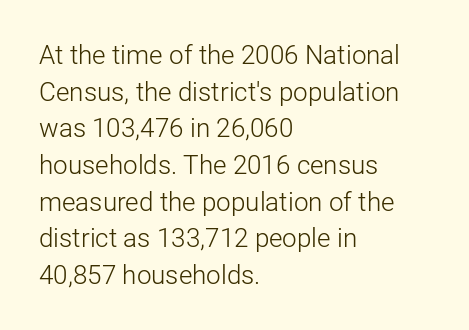
The image shows 26 px text type, upright; set left-aligned, normal line spacing (1.41x), normal letter spacing, not underlined.
